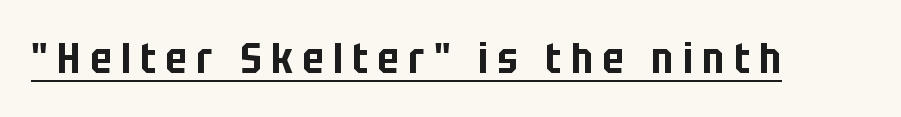
The image shows 42 px condensed sans-serif type, upright; set unusually wide letter spacing (+0.23 em), underlined; low stroke contrast and a large x-height.
